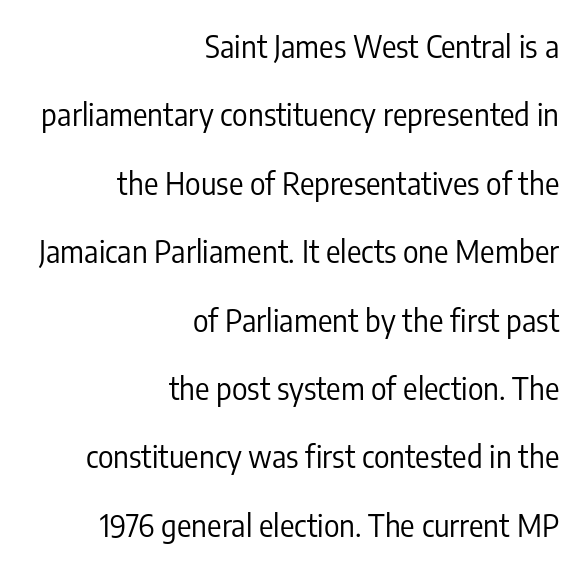
Unlike a traditional serif, this face leaves its strokes unadorned. Every character sits straight up, as roman type does. Visually the block forms a straight wall on the right and a jagged coastline on the left. A light-to-regular cut is what we see here. The type is set solid horizontally, with unmodified tracking. Think of a printed novel: that variable character pitch is what you see here.
